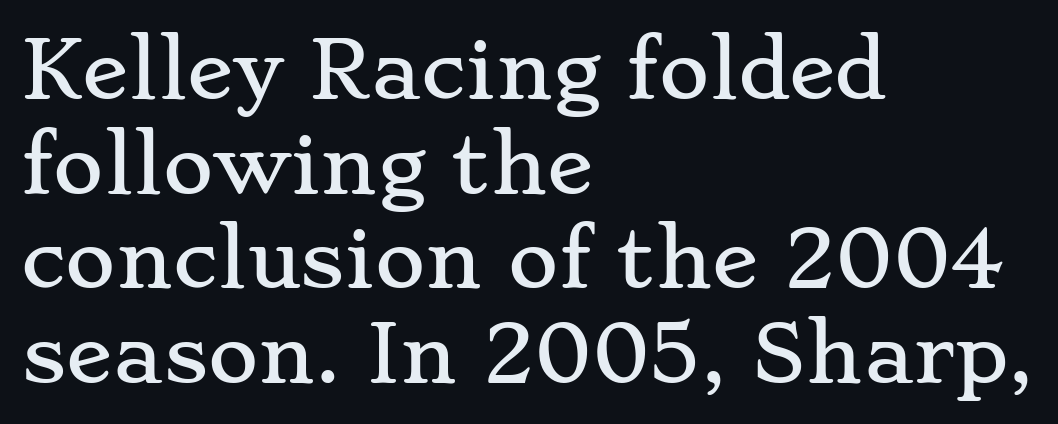
Q: Is the text italic (slanted)? A: No, it is upright.
Q: Is the typeface a serif or a sans-serif typeface? A: Serif.
Q: Is the text underlined? A: No.
Q: How is the paragraph aligned? A: Left-aligned.
Q: Is the spacing between letters normal or unusually wide? A: Normal.
Q: Width (condensed, normal, or wide)? A: Wide.
Q: Stroke contrast? A: Low.
Q: x-height? A: Small.
Q: Monospaced? A: No.
